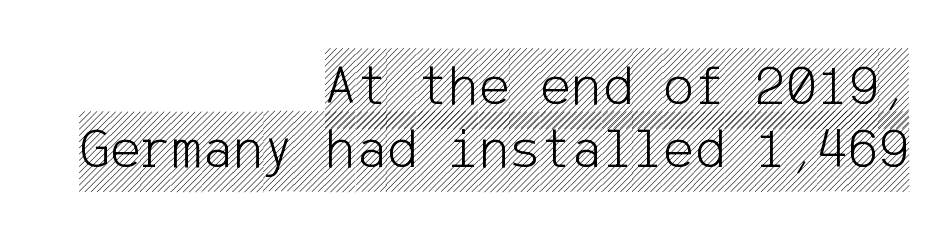
The image shows 58 px condensed type, upright; set right-aligned, tight line spacing (1.09x), normal letter spacing, not underlined; a large x-height.
